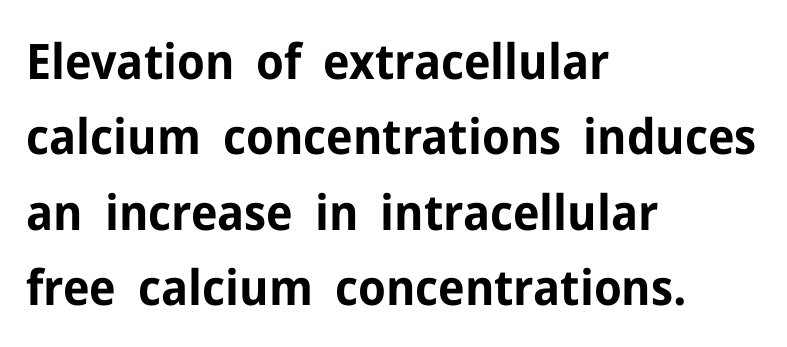
{"serif": "no", "italic": "no", "bold": "yes", "weight": "bold", "width": "normal", "stroke_contrast": "low", "x_height": "medium", "monospaced": "no", "underline": "no", "align": "left", "line_spacing": "normal", "line_spacing_ratio": 1.54, "letter_spacing": "normal", "letter_spacing_em": 0.0, "glyph_px": 49}
